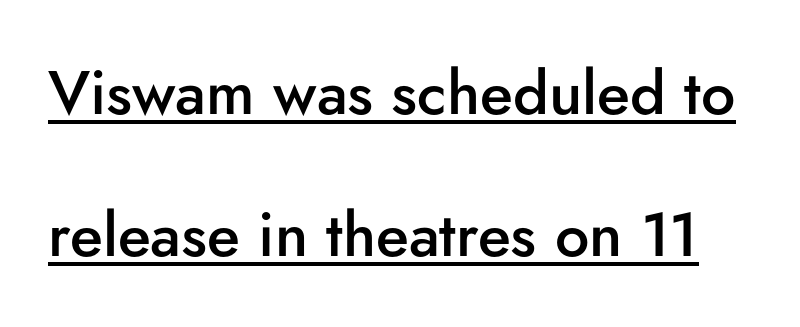
{"serif": "no", "italic": "no", "bold": "semi", "weight": "semibold", "width": "normal", "stroke_contrast": "low", "x_height": "small", "monospaced": "no", "underline": "yes", "line_spacing": "loose", "line_spacing_ratio": 2.32, "letter_spacing": "normal", "letter_spacing_em": 0.0, "glyph_px": 61}
